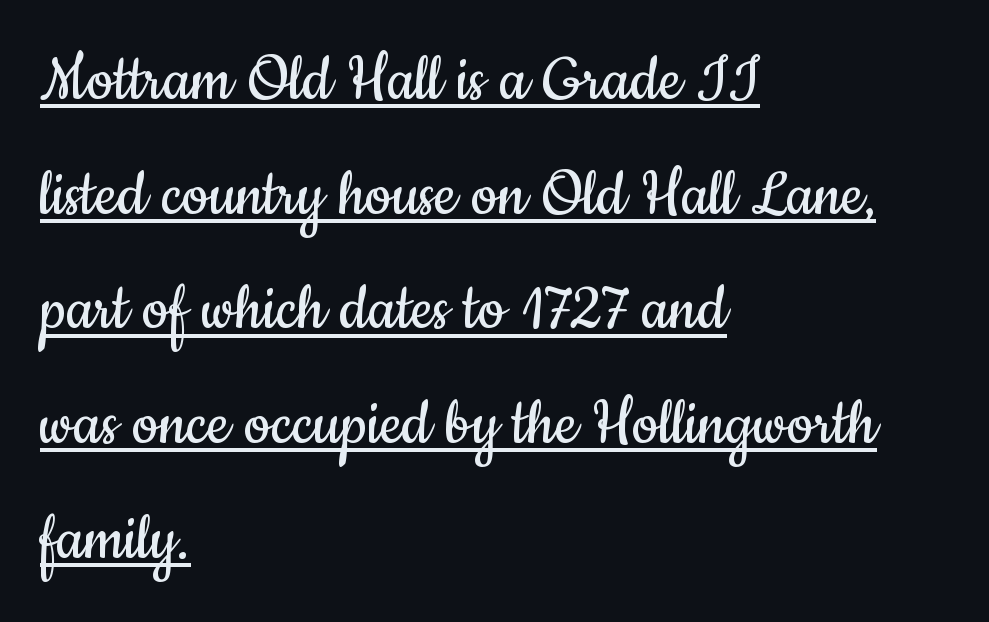
{"serif": "no", "bold": "no", "weight": "regular", "width": "condensed", "stroke_contrast": "low", "x_height": "small", "monospaced": "no", "underline": "yes", "align": "left", "line_spacing": "normal", "line_spacing_ratio": 1.55, "letter_spacing": "normal", "letter_spacing_em": 0.0, "glyph_px": 74}
